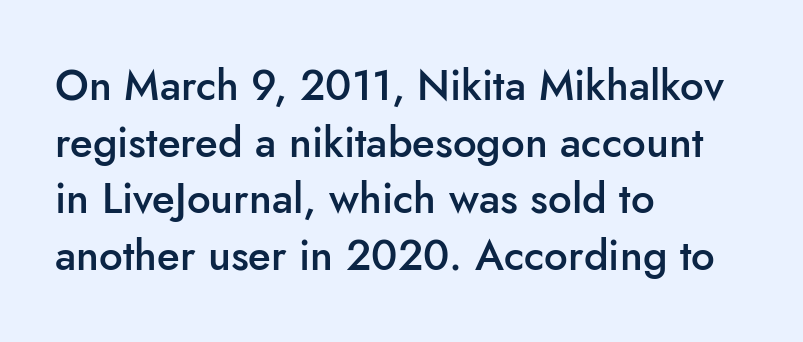
The rendering uses a moderate line-height, typical for paragraphs. These lines are rendered in a variable-pitch font. Designer's note — italics off, roman on. Weight: semibold (demi).
